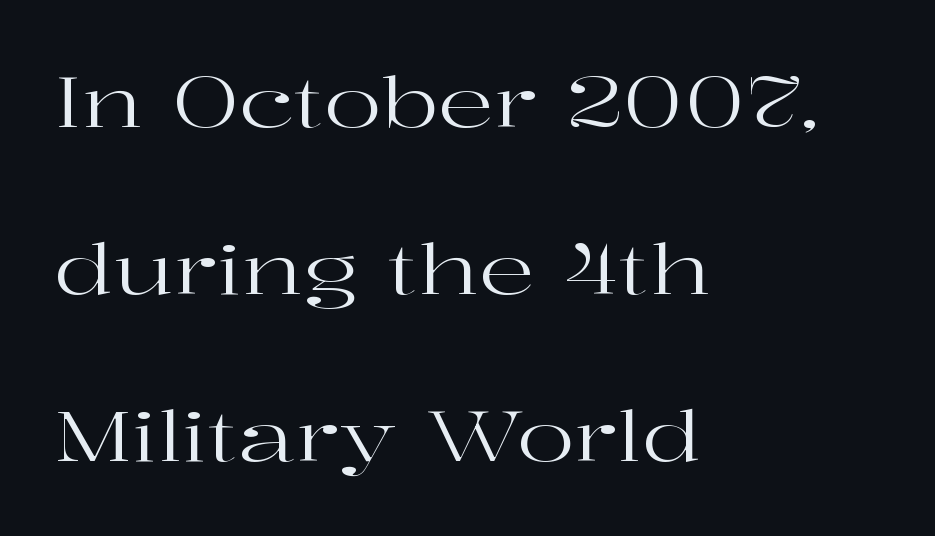
{"serif": "yes", "italic": "no", "bold": "no", "weight": "regular", "width": "wide", "stroke_contrast": "high", "x_height": "medium", "monospaced": "no", "underline": "no", "align": "left", "line_spacing": "loose", "line_spacing_ratio": 2.42, "letter_spacing": "normal", "letter_spacing_em": 0.0, "glyph_px": 69}
